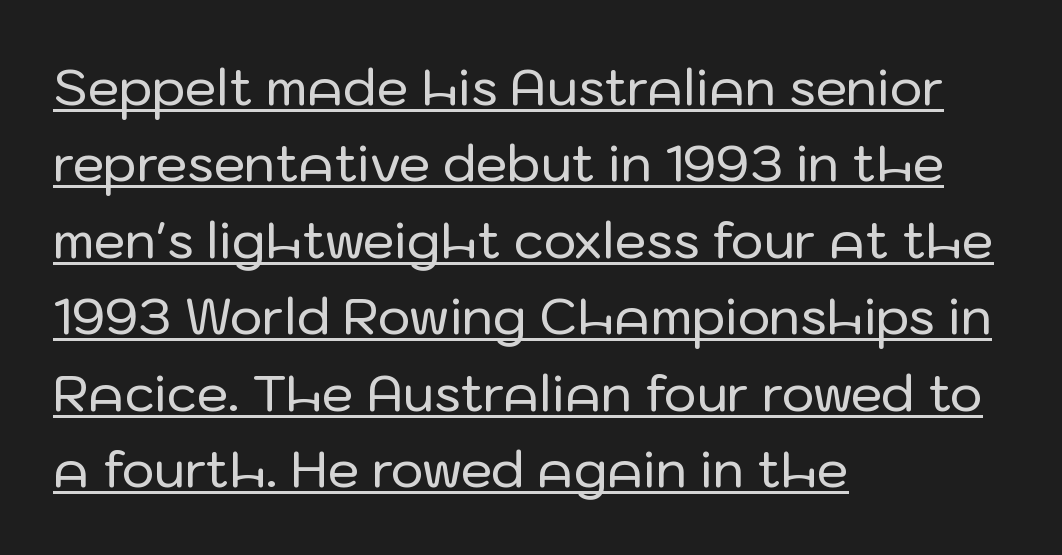
Varying glyph widths throughout — classic text-font behaviour. Is the block centered? No — it sits flush against the left margin. A typesetter would label this face a sans. One glance says typical: line gaps are just what's usual.
